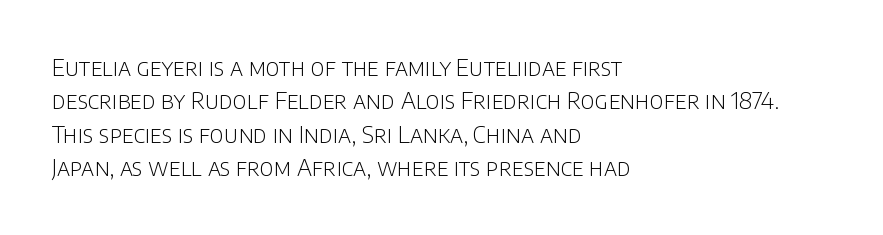
Q: Is the text bold? A: No.
Q: Is the text italic (slanted)? A: No, it is upright.
Q: Is the text underlined? A: No.
Q: How is the paragraph aligned? A: Left-aligned.
Q: Is the spacing between letters normal or unusually wide? A: Normal.
Q: Is the spacing between lines tight, normal or loose? A: Normal.
